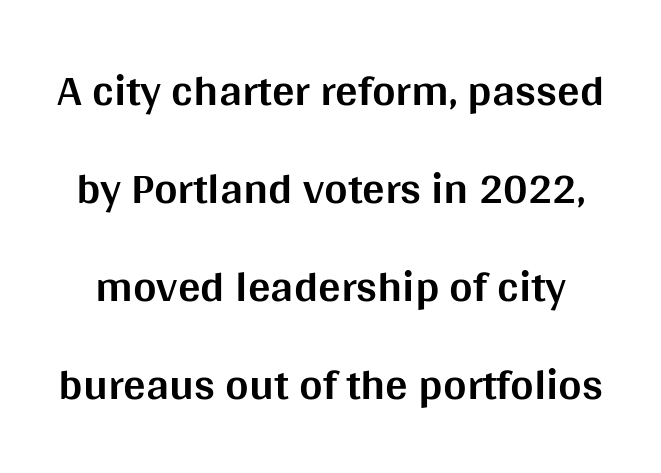
{"serif": "no", "italic": "no", "bold": "yes", "weight": "bold", "width": "normal", "stroke_contrast": "medium", "x_height": "large", "monospaced": "no", "underline": "no", "line_spacing": "loose", "line_spacing_ratio": 2.18, "letter_spacing": "normal", "letter_spacing_em": 0.0, "glyph_px": 45}
